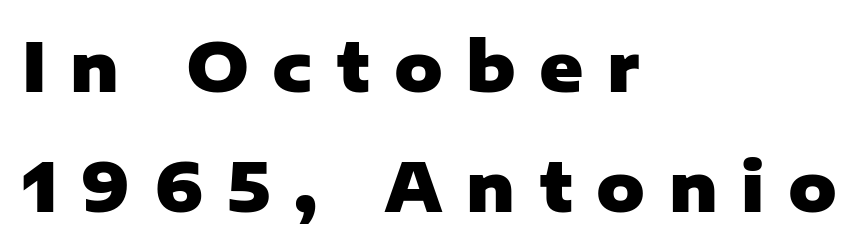
Q: Is the text bold? A: Yes.
Q: Is the text italic (slanted)? A: No, it is upright.
Q: Is the typeface a serif or a sans-serif typeface? A: Sans-serif.
Q: Is the text underlined? A: No.
Q: How is the paragraph aligned? A: Left-aligned.
Q: Is the spacing between letters normal or unusually wide? A: Unusually wide.
Q: Width (condensed, normal, or wide)? A: Normal.
Q: Stroke contrast? A: Low.
Q: x-height? A: Medium.
Q: Monospaced? A: No.
